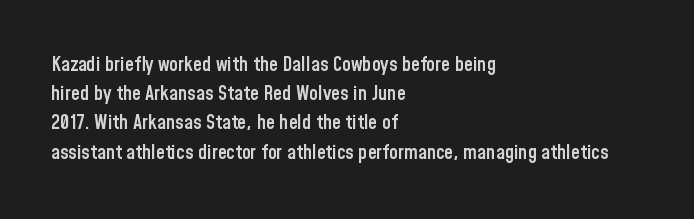
The image shows 20 px text type, upright; set left-aligned, normal line spacing (1.46x), normal letter spacing, not underlined.
